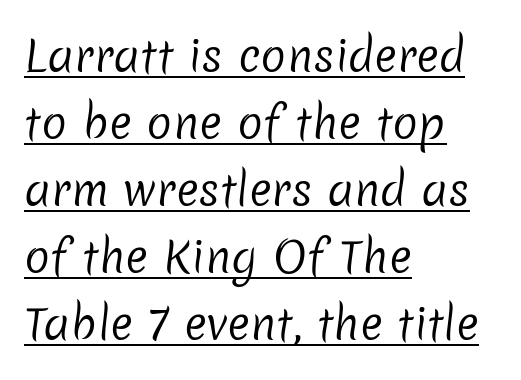
{"serif": "no", "bold": "no", "weight": "regular", "width": "normal", "stroke_contrast": "low", "x_height": "medium", "monospaced": "no", "underline": "yes", "align": "left", "line_spacing": "normal", "line_spacing_ratio": 1.56, "letter_spacing": "normal", "letter_spacing_em": 0.0, "glyph_px": 43}
